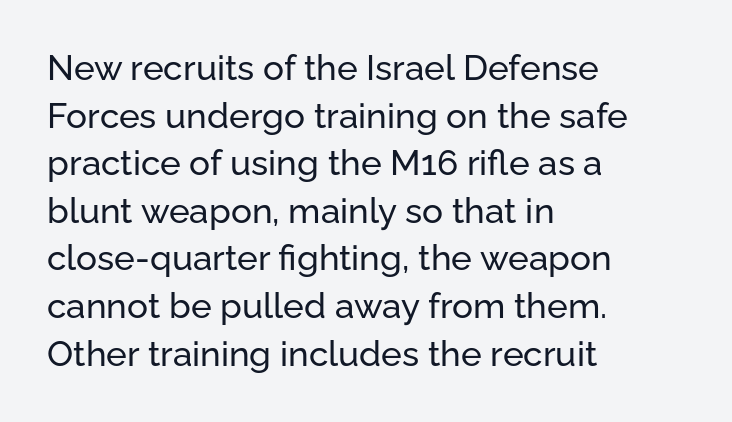
{"serif": "no", "italic": "no", "width": "normal", "stroke_contrast": "low", "x_height": "medium", "monospaced": "no", "underline": "no", "align": "left", "line_spacing": "normal", "line_spacing_ratio": 1.36, "letter_spacing": "normal", "letter_spacing_em": 0.0, "glyph_px": 35}
